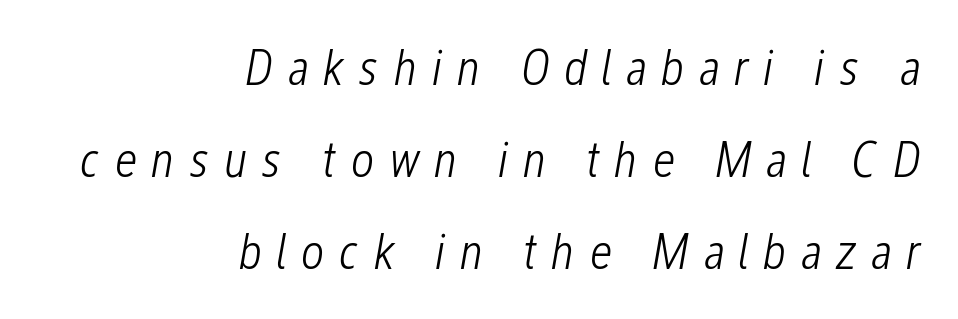
Character widths vary here, with narrow letters taking less room than wide ones. Italic: yes, the glyphs are oblique. Just letters on the line, the space beneath them empty. Letters have the restrained weight of plain body copy at most.
